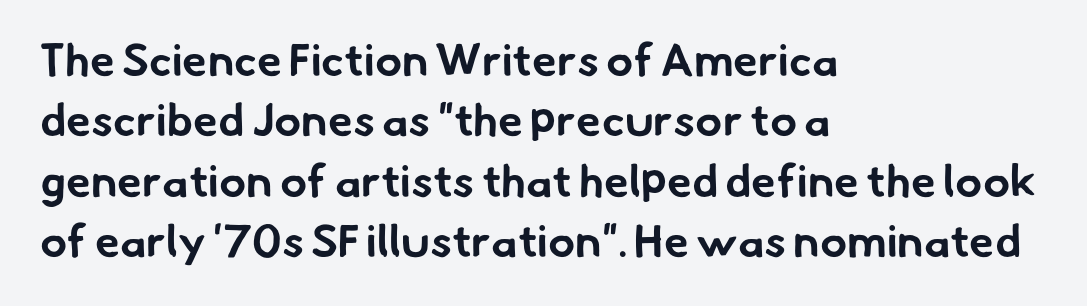
The face used here is proportionally spaced, like ordinary book or web type. Glance below the letters and you will spot only blank space. Students, observe: this is what conventionally led text looks like. How are the letters spaced? Ordinarily, with no added tracking. Weight check: bold — yes, fully.
